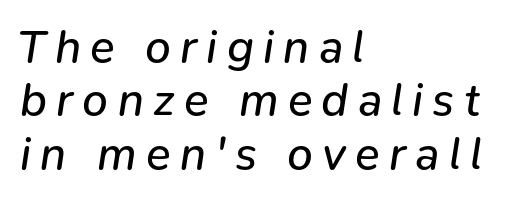
{"italic": "yes", "lean": "right", "slant_degrees": 9, "bold": "no", "weight": "regular", "width": "normal", "stroke_contrast": "low", "x_height": "medium", "monospaced": "no", "underline": "no", "align": "left", "line_spacing_ratio": 1.16, "letter_spacing": "wide", "letter_spacing_em": 0.2, "glyph_px": 46}
